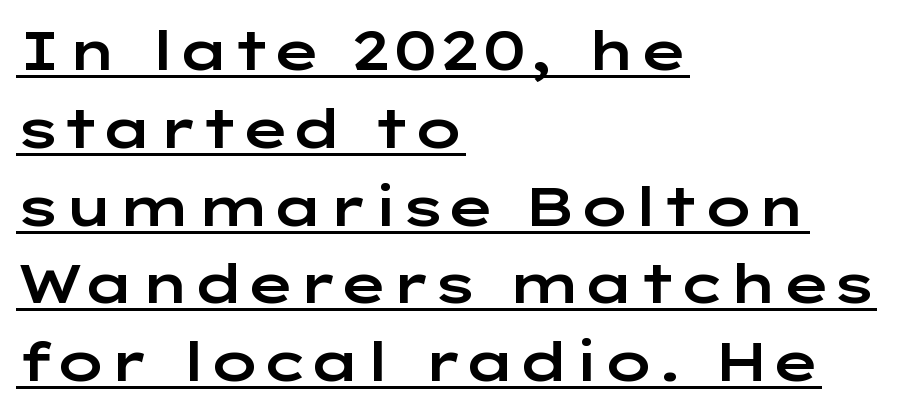
Look at the tracking — it's just the regular setting, nothing added. Vertically, the passage feels balanced, rows spaced as you'd expect. The letters advance in unequal steps, a hallmark of proportional type. This rendering uses left alignment, leaving the right contour irregular. This rendering employs a face without finishing strokes, i.e., a sans-serif. Unlike italic type, these characters show no tilt at all.
